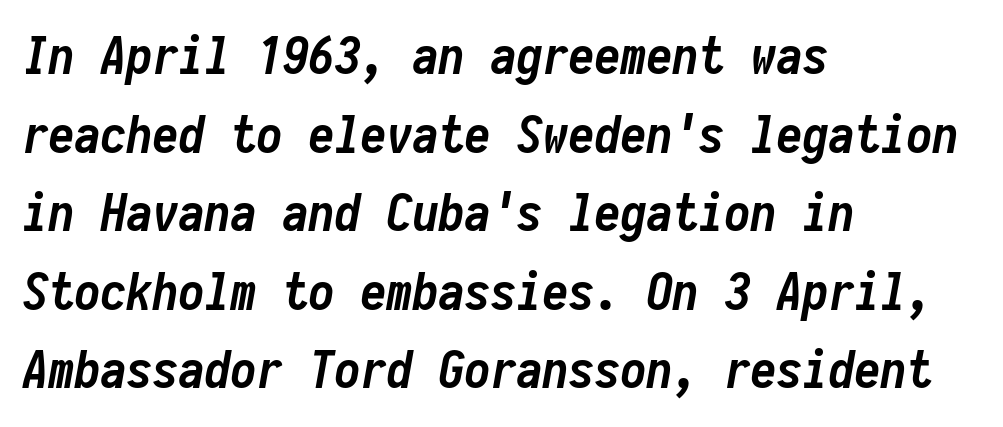
Each glyph is drawn with heavy, bold strokes. Look at the tracking — it's just the regular setting, nothing added. Bare-footed words on every line. The paragraph has a hard left edge and a soft right edge. A typesetter would mark this as italic.
